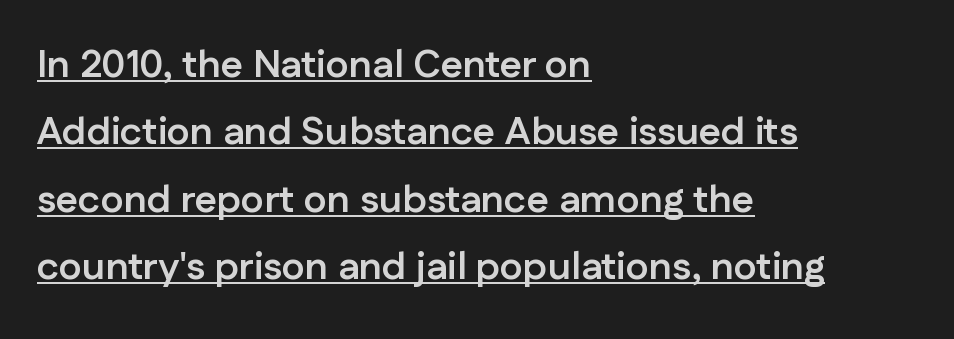
The image shows 39 px semibold sans-serif type, upright; set left-aligned, line spacing 1.73x, normal letter spacing, underlined; low stroke contrast and a medium x-height.
